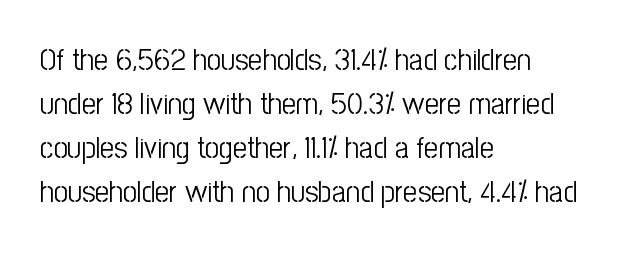
The image shows 31 px light, condensed sans-serif type, upright; set left-aligned, normal line spacing (1.42x), normal letter spacing, not underlined; low stroke contrast and a medium x-height.
